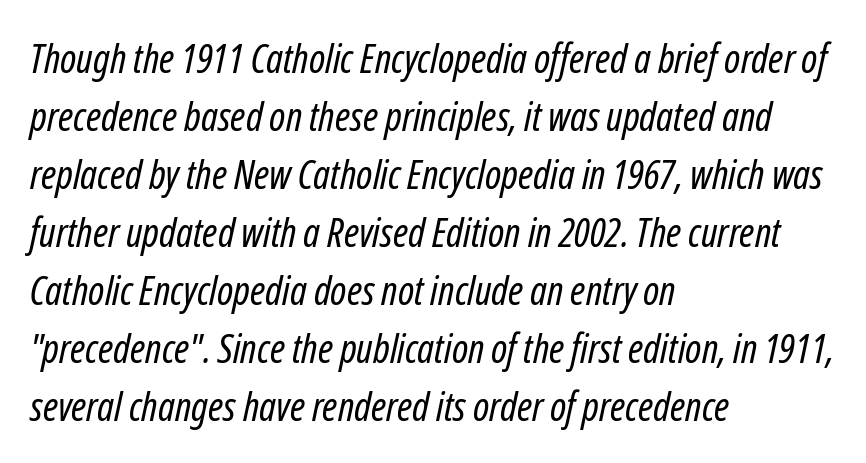
{"italic": "yes", "lean": "right", "slant_degrees": 12, "bold": "no", "weight": "regular", "width": "condensed", "stroke_contrast": "low", "x_height": "medium", "monospaced": "no", "underline": "no", "align": "left", "line_spacing": "normal", "line_spacing_ratio": 1.45, "letter_spacing": "normal", "letter_spacing_em": 0.0, "glyph_px": 40}
